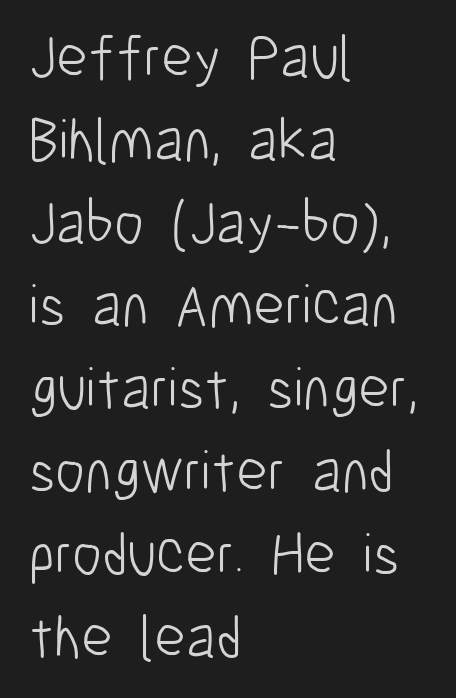
The image shows 60 px light, condensed sans-serif type, upright; set left-aligned, normal line spacing (1.38x), normal letter spacing, not underlined; low stroke contrast and a medium x-height.
